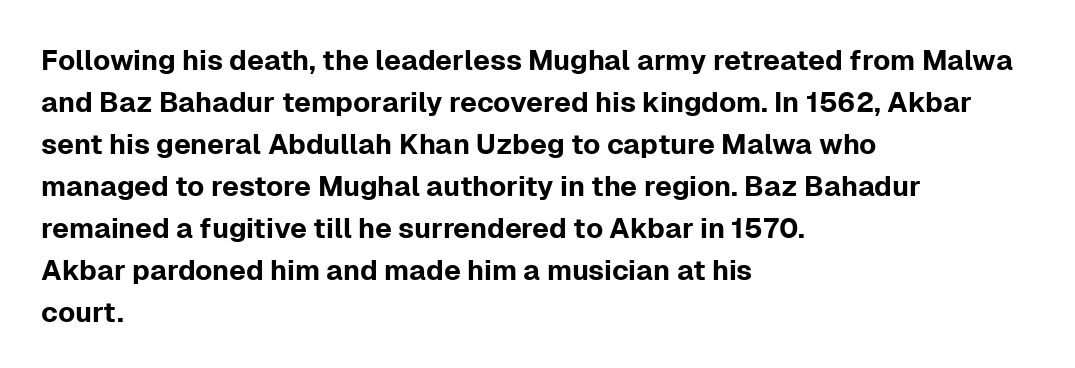
This is sans-serif lettering, the kind often seen on screens and signage. Summary of vertical rhythm: regular, with standard interline spacing. Note the varied advance widths — an 'i' is clearly narrower than an 'm'. Students, note that the glyphs here touch the page at normal intervals. No italicization has been applied; the sample stays upright.
